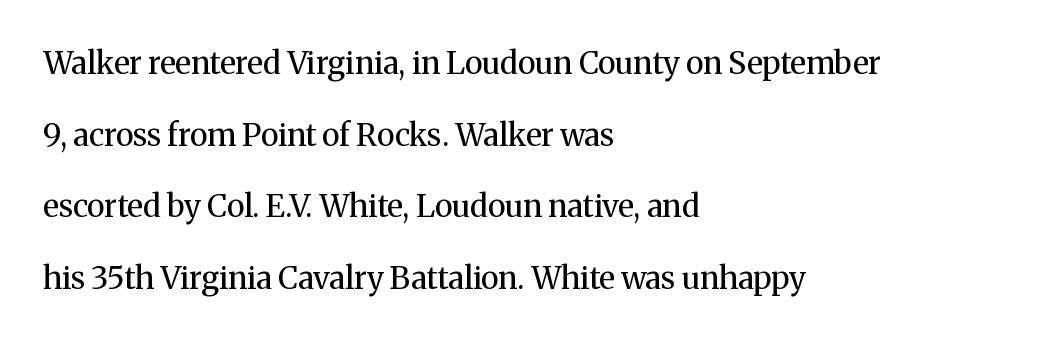
{"serif": "yes", "italic": "no", "bold": "no", "weight": "regular", "width": "normal", "stroke_contrast": "medium", "x_height": "medium", "monospaced": "no", "underline": "no", "align": "left", "line_spacing": "loose", "line_spacing_ratio": 2.31, "letter_spacing": "normal", "letter_spacing_em": 0.0, "glyph_px": 31}
